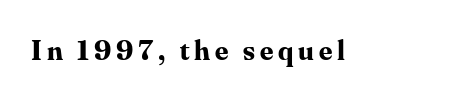
The image shows 29 px bold serif type, upright; set not underlined; medium stroke contrast and a small x-height.
